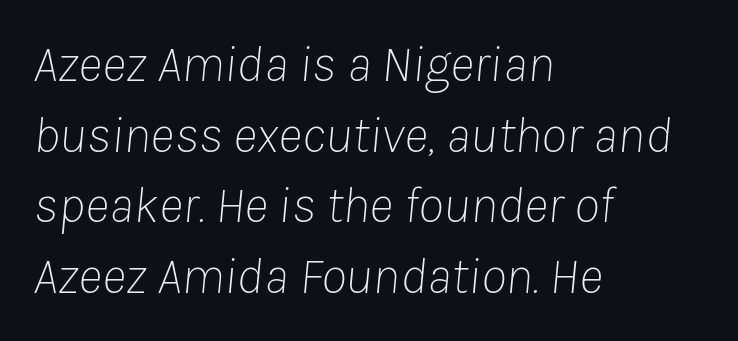
Q: Is the text bold? A: No.
Q: Is the text italic (slanted)? A: Yes, it leans right by about 8 degrees.
Q: Is the text underlined? A: No.
Q: How is the paragraph aligned? A: Left-aligned.
Q: Is the spacing between letters normal or unusually wide? A: Normal.
Q: Is the spacing between lines tight, normal or loose? A: Normal.
Q: Width (condensed, normal, or wide)? A: Normal.
Q: Stroke contrast? A: Low.
Q: x-height? A: Medium.
Q: Monospaced? A: No.
